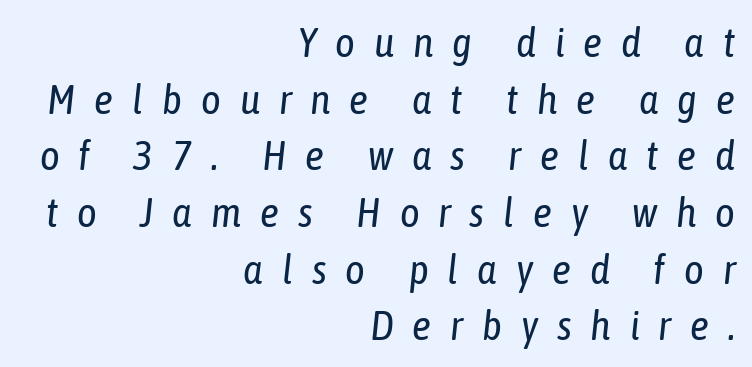
The image shows 42 px regular-weight, condensed type, italic (leaning right); set right-aligned, normal line spacing (1.35x), unusually wide letter spacing (+0.45 em), not underlined; low stroke contrast and a medium x-height.
